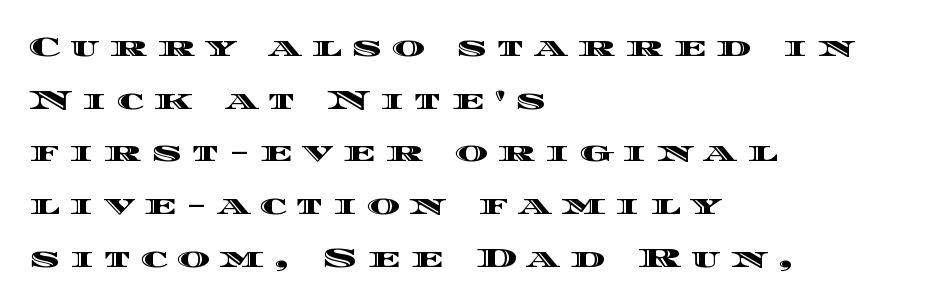
The image shows 28 px wide type, upright; set left-aligned, line spacing 1.88x, unusually wide letter spacing (+0.35 em), not underlined; a large x-height.
